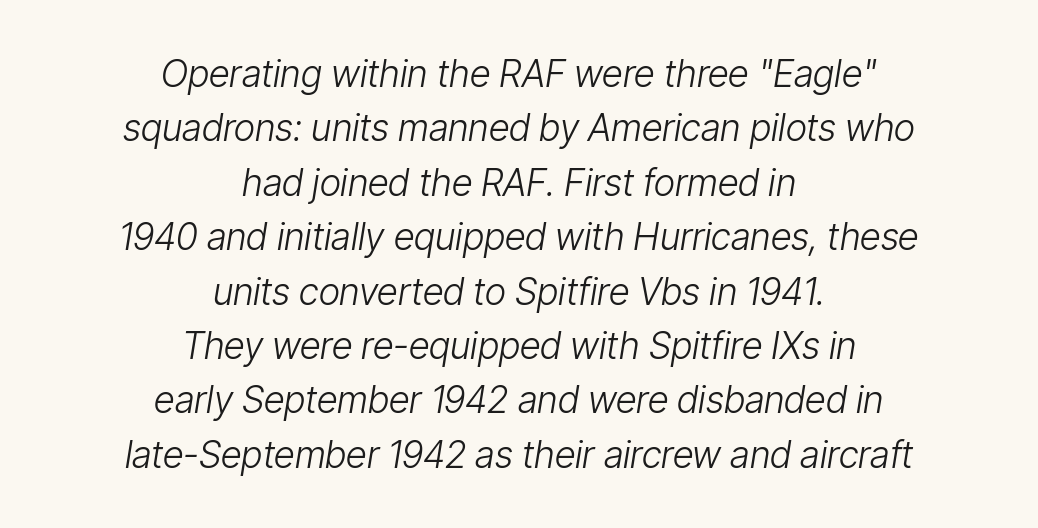
Is this a fixed-width face? No — the glyphs have proportional, varying widths. This rendering leaves character spacing at its baseline value. In terms of leading, this rendering sits right in the middle. Every row of glyphs is offset so its center matches the block's center. No chunkiness to these letters — they're not bold.
